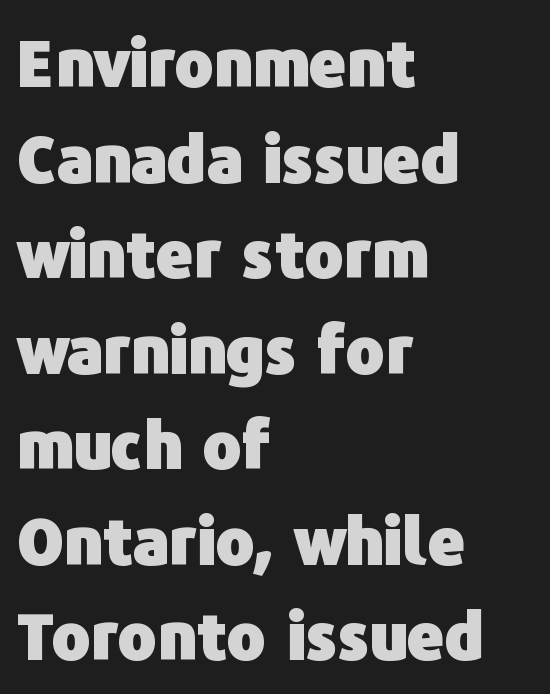
Honestly, the row spacing looks completely unremarkable. It's the straight-up-and-down kind of type. The paragraph shown leans on its left margin. The face used here is proportionally spaced, like ordinary book or web type. Letter spacing: default.
